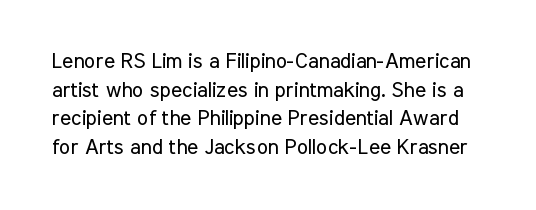
{"italic": "no", "bold": "no", "underline": "no", "line_spacing": "normal", "line_spacing_ratio": 1.36, "letter_spacing": "normal", "letter_spacing_em": 0.0, "glyph_px": 21}
